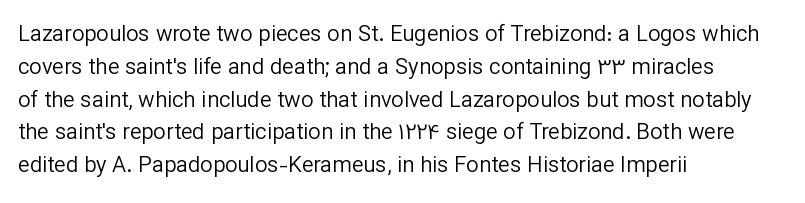
Q: Is the text bold? A: No.
Q: Is the text italic (slanted)? A: No, it is upright.
Q: Is the text underlined? A: No.
Q: How is the paragraph aligned? A: Left-aligned.
Q: Is the spacing between letters normal or unusually wide? A: Normal.
Q: Is the spacing between lines tight, normal or loose? A: Normal.
